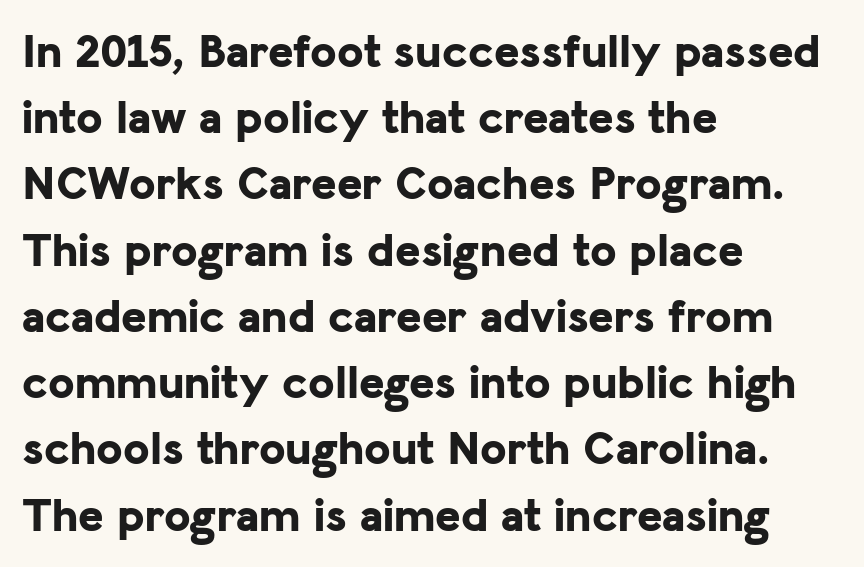
The image shows 48 px bold sans-serif type, upright; set left-aligned, normal line spacing (1.38x), normal letter spacing, not underlined; low stroke contrast and a medium x-height.
